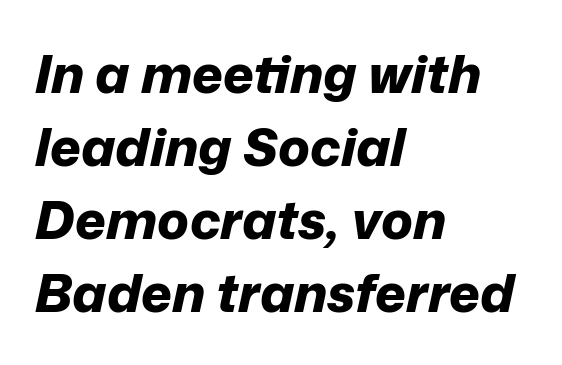
Students, note that the glyphs here touch the page at normal intervals. This sample uses an oblique cut, with every glyph tilted off the vertical. The rendering uses a moderate line-height, typical for paragraphs. Underline: absent.
